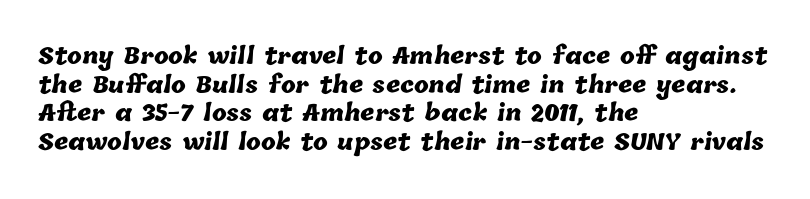
Q: Is the text bold? A: Yes.
Q: Is the text underlined? A: No.
Q: How is the paragraph aligned? A: Left-aligned.
Q: Is the spacing between letters normal or unusually wide? A: Normal.
Q: Is the spacing between lines tight, normal or loose? A: Normal.
